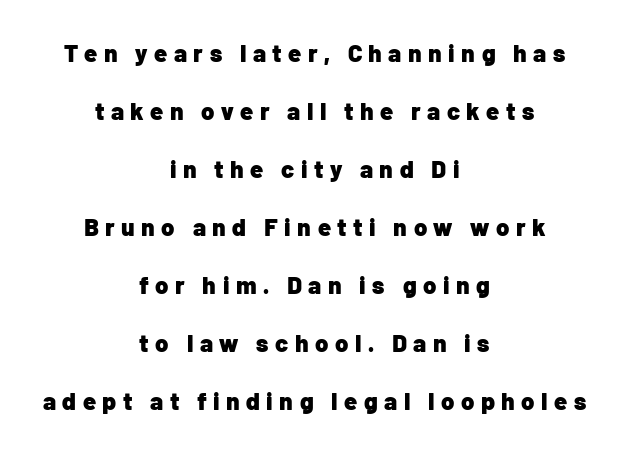
The image shows 24 px bold type, upright; set centered, loose line spacing (2.42x), unusually wide letter spacing (+0.27 em), not underlined.
